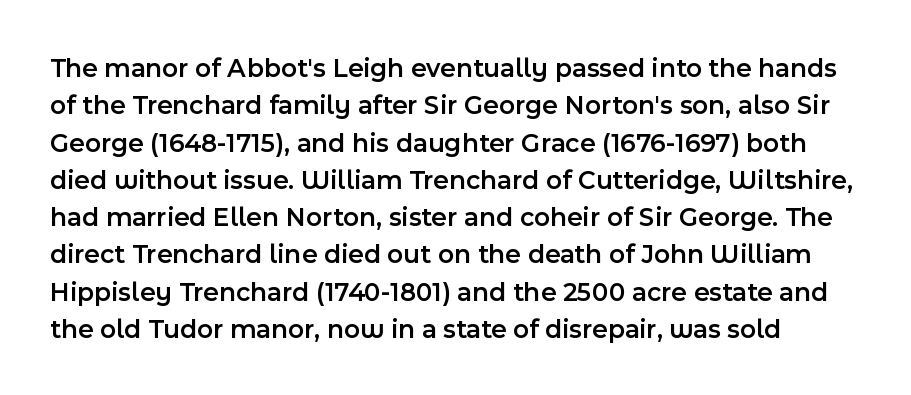
Q: Is the text bold? A: Semi-bold.
Q: Is the text italic (slanted)? A: No, it is upright.
Q: Is the text underlined? A: No.
Q: Is the spacing between letters normal or unusually wide? A: Normal.
Q: Is the spacing between lines tight, normal or loose? A: Normal.
